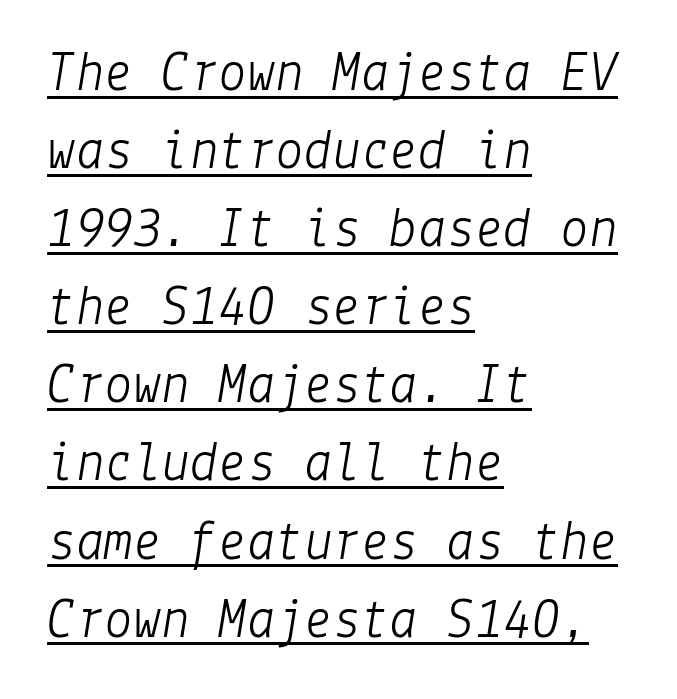
The image shows 57 px light type, italic (leaning right); set left-aligned, normal line spacing (1.37x), normal letter spacing, underlined; low stroke contrast and a medium x-height.
